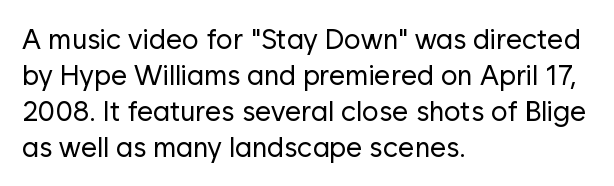
{"serif": "no", "italic": "no", "bold": "no", "weight": "regular", "width": "normal", "stroke_contrast": "low", "x_height": "medium", "monospaced": "no", "underline": "no", "align": "left", "line_spacing": "normal", "line_spacing_ratio": 1.28, "letter_spacing": "normal", "letter_spacing_em": 0.0, "glyph_px": 28}
